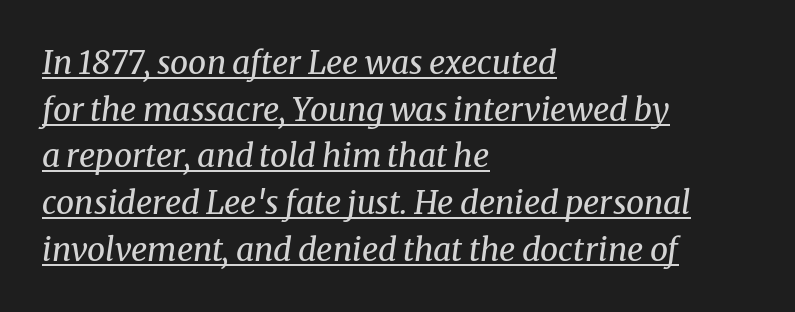
The image shows 32 px regular-weight serif type, italic (leaning right); set left-aligned, normal line spacing (1.46x), normal letter spacing, underlined; medium stroke contrast and a medium x-height.
